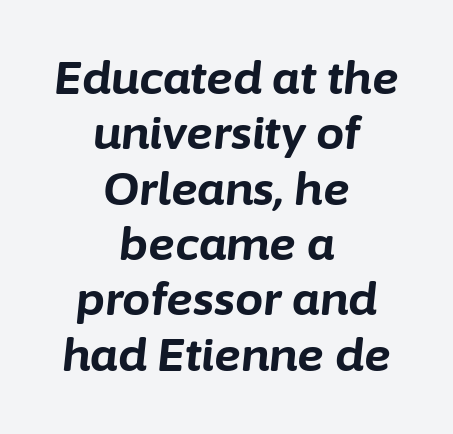
Emphasis by weight is at full strength: bold. The paragraph has two soft edges and a firm central axis. The baseline area is clear. Tracking value appears to be zero — textbook default spacing. The rendering uses natural spacing where letterforms have individual widths. Designer's note — italics engaged.
